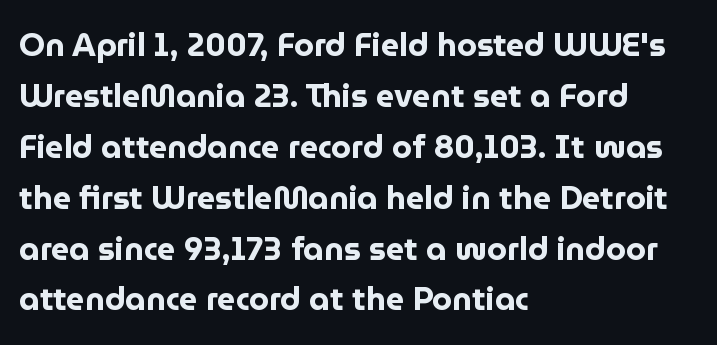
Each new line begins a customary step beneath the previous one. Serifs: no, the terminals of the letterforms are clean. Character widths vary here, with narrow letters taking less room than wide ones. Italic? Not at all — the glyphs are vertical.
